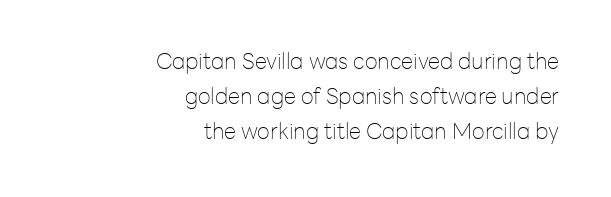
Q: Is the text bold? A: No.
Q: Is the text italic (slanted)? A: No, it is upright.
Q: Is the text underlined? A: No.
Q: How is the paragraph aligned? A: Right-aligned.
Q: Is the spacing between letters normal or unusually wide? A: Normal.
Q: Is the spacing between lines tight, normal or loose? A: Normal.
